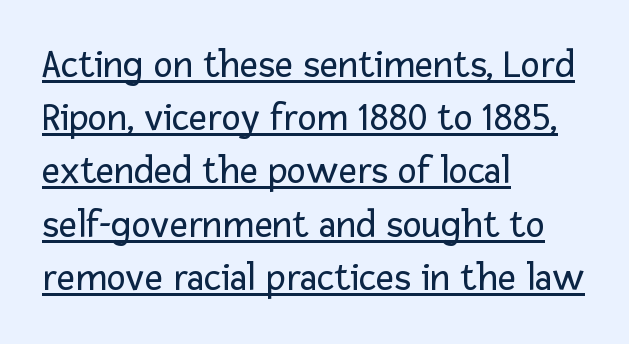
Letterform terminals end flat and unadorned throughout the passage. Heft: none added — not bold. If you measured baseline to baseline, you'd find a middling distance. Inter-character spacing is left at the font's built-in metrics.
